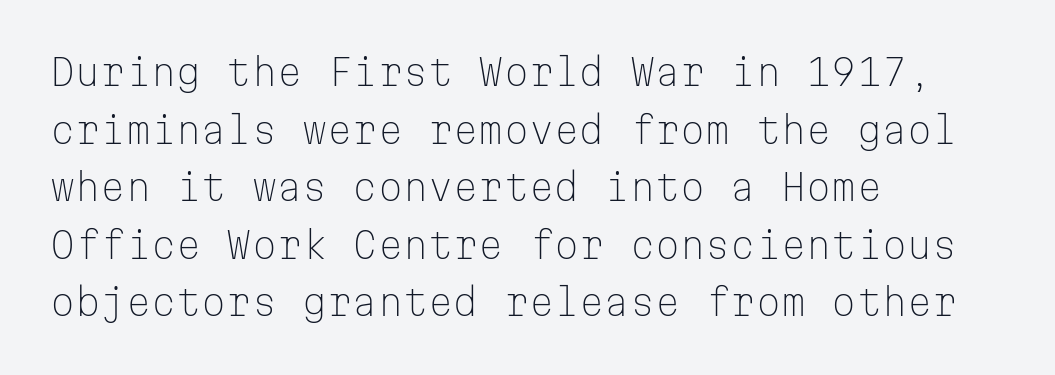
Q: Is the text bold? A: No.
Q: Is the text italic (slanted)? A: No, it is upright.
Q: Is the typeface a serif or a sans-serif typeface? A: Sans-serif.
Q: Is the text underlined? A: No.
Q: How is the paragraph aligned? A: Left-aligned.
Q: Is the spacing between letters normal or unusually wide? A: Normal.
Q: Is the spacing between lines tight, normal or loose? A: Normal.
Q: Width (condensed, normal, or wide)? A: Normal.
Q: Stroke contrast? A: Low.
Q: x-height? A: Medium.
Q: Monospaced? A: Yes.
